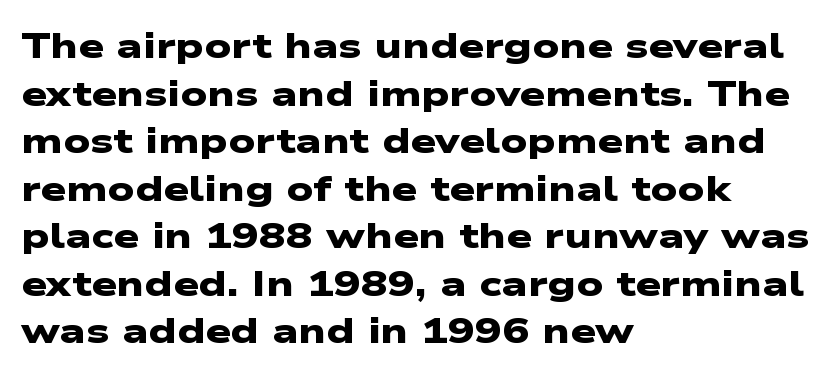
{"serif": "no", "bold": "yes", "weight": "heavy", "width": "wide", "stroke_contrast": "low", "x_height": "medium", "monospaced": "no", "underline": "no", "align": "left", "line_spacing": "normal", "line_spacing_ratio": 1.32, "letter_spacing": "normal", "letter_spacing_em": 0.0, "glyph_px": 36}
